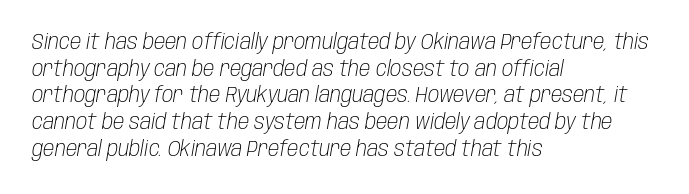
Q: Is the text bold? A: No.
Q: Is the text italic (slanted)? A: Yes, it leans right by about 10 degrees.
Q: Is the text underlined? A: No.
Q: How is the paragraph aligned? A: Left-aligned.
Q: Is the spacing between letters normal or unusually wide? A: Normal.
Q: Is the spacing between lines tight, normal or loose? A: Normal.
